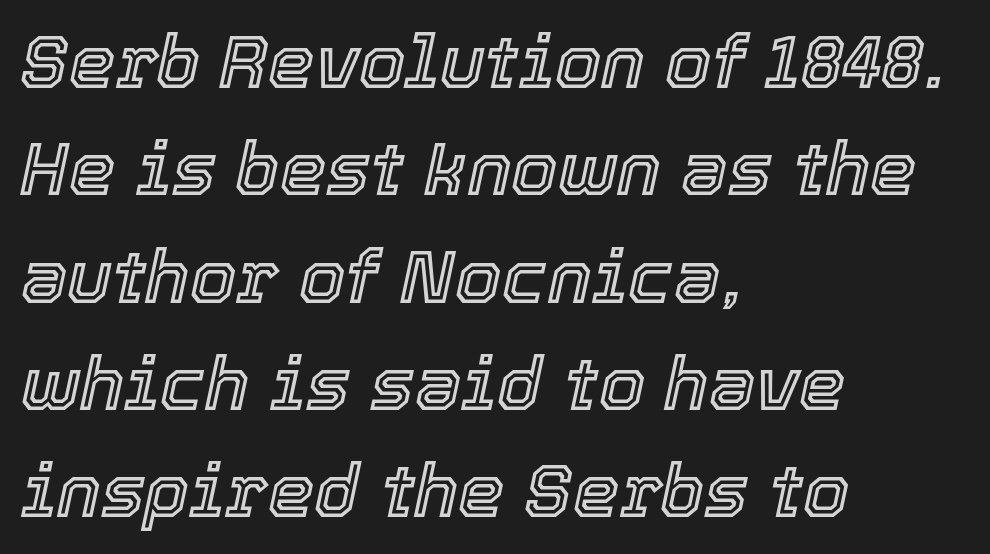
{"italic": "yes", "lean": "right", "slant_degrees": 12, "width": "normal", "x_height": "medium", "monospaced": "no", "underline": "no", "align": "left", "line_spacing": "normal", "line_spacing_ratio": 1.45, "letter_spacing": "normal", "letter_spacing_em": 0.0, "glyph_px": 74}
